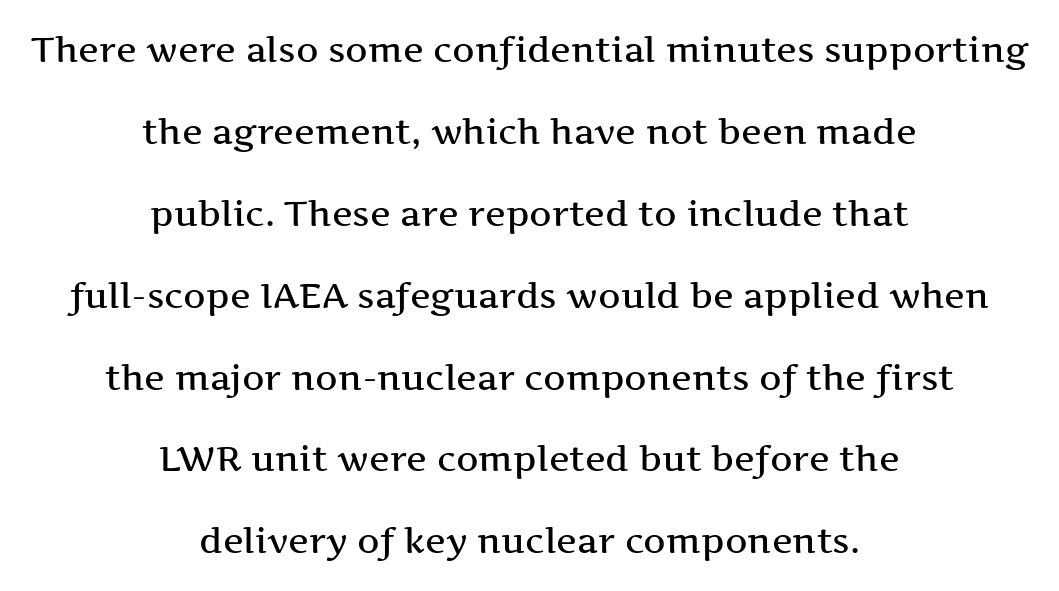
Q: Is the text italic (slanted)? A: No, it is upright.
Q: Is the typeface a serif or a sans-serif typeface? A: Serif.
Q: Is the text underlined? A: No.
Q: How is the paragraph aligned? A: Centered.
Q: Is the spacing between letters normal or unusually wide? A: Normal.
Q: Is the spacing between lines tight, normal or loose? A: Loose.
Q: Width (condensed, normal, or wide)? A: Wide.
Q: Stroke contrast? A: Medium.
Q: x-height? A: Medium.
Q: Monospaced? A: No.
